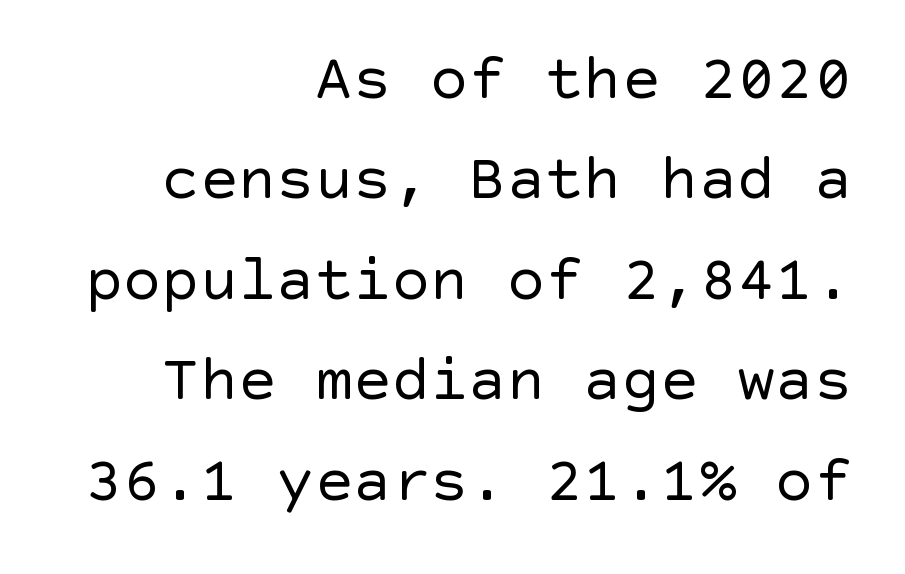
The image shows 64 px regular-weight sans-serif type, upright; set right-aligned, normal line spacing (1.57x), normal letter spacing, not underlined; a large x-height.
